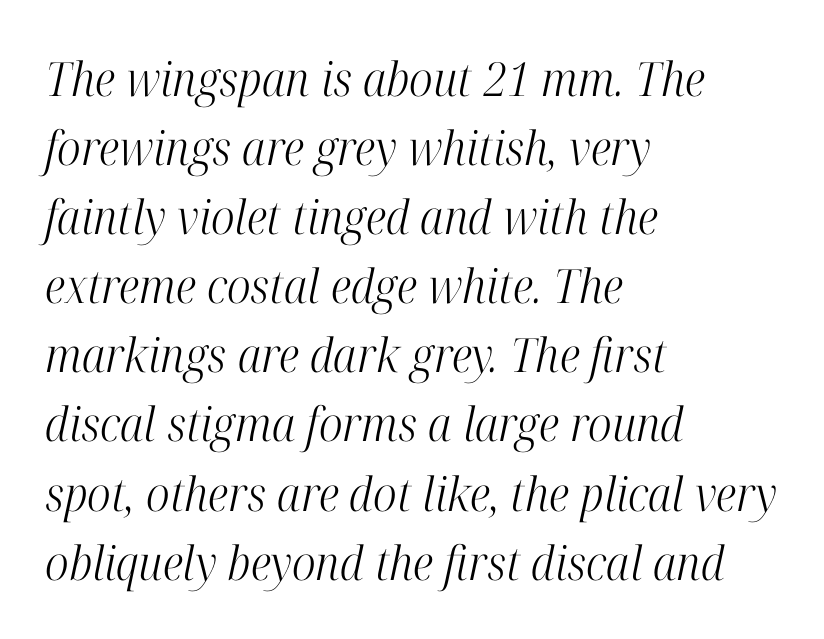
Q: Is the text bold? A: No.
Q: Is the text italic (slanted)? A: Yes, it leans right by about 12 degrees.
Q: Is the typeface a serif or a sans-serif typeface? A: Serif.
Q: Is the text underlined? A: No.
Q: How is the paragraph aligned? A: Left-aligned.
Q: Is the spacing between letters normal or unusually wide? A: Normal.
Q: Is the spacing between lines tight, normal or loose? A: Normal.
Q: Width (condensed, normal, or wide)? A: Condensed.
Q: Stroke contrast? A: High.
Q: x-height? A: Medium.
Q: Monospaced? A: No.
